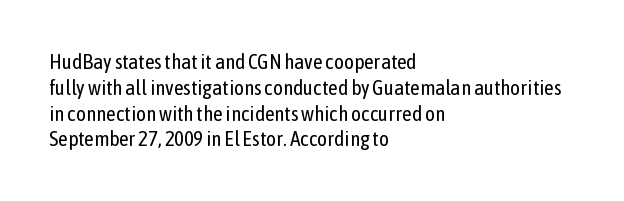
Visually the block forms a straight wall on the left and a jagged coastline on the right. This sample uses plain, unmodified letter spacing. The face looks like a standard text weight, possibly lighter. Check under the words: just untouched page. Does the lettering tilt? It doesn't — this is upright.
